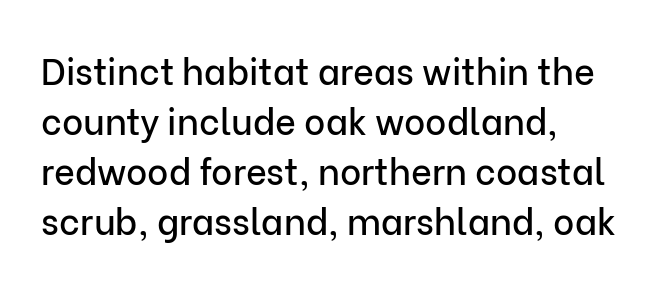
Honestly, the letter spacing is just normal — you wouldn't notice it. What kind of face is this? One without serifs — a sans. When letters stand straight like this, we call the style roman or upright. Rows of type keep a routine distance in the vertical direction.
